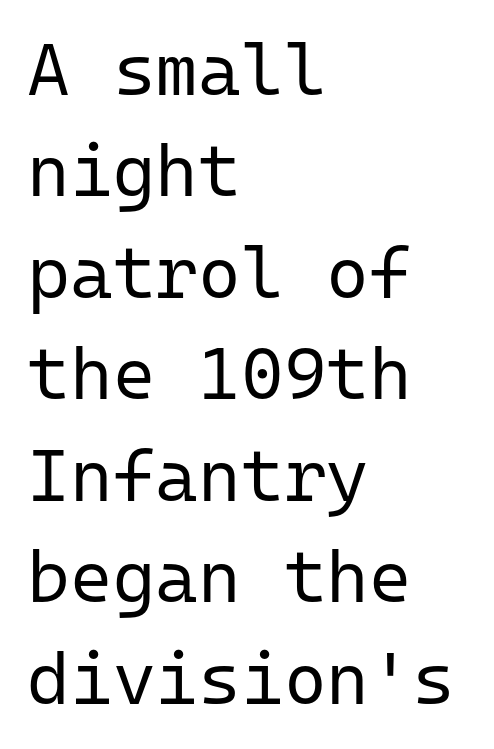
{"serif": "no", "italic": "no", "bold": "no", "weight": "regular", "width": "normal", "stroke_contrast": "low", "x_height": "medium", "monospaced": "yes", "underline": "no", "align": "left", "line_spacing": "normal", "line_spacing_ratio": 1.39, "letter_spacing": "normal", "letter_spacing_em": 0.0, "glyph_px": 73}
